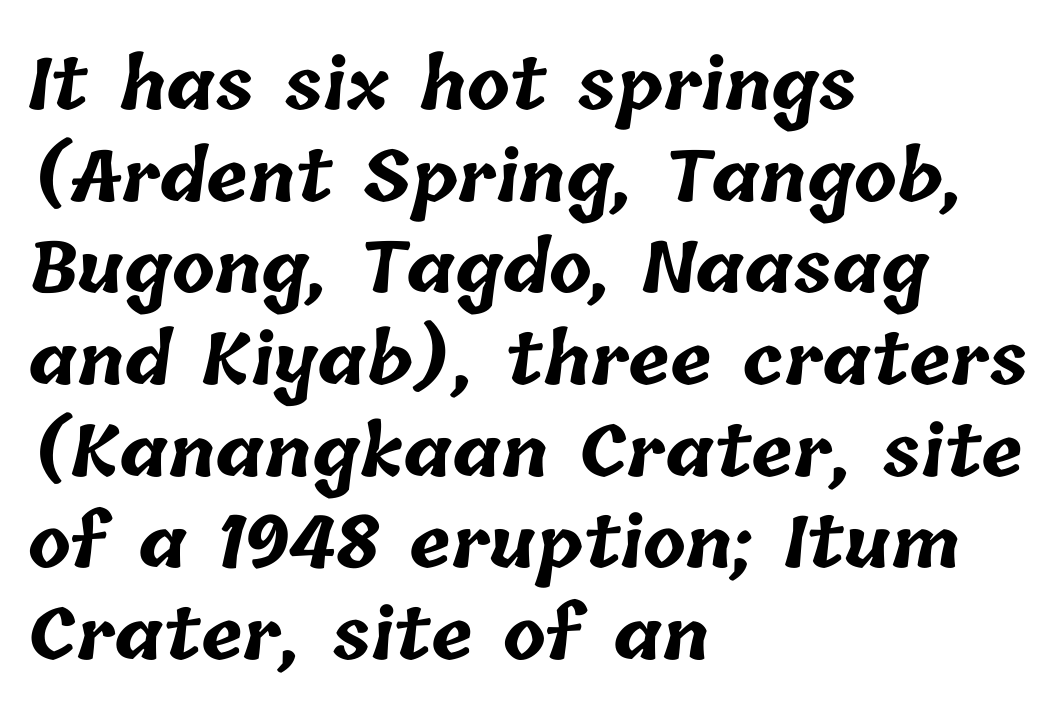
Q: Is the text bold? A: Yes.
Q: Is the text underlined? A: No.
Q: How is the paragraph aligned? A: Left-aligned.
Q: Is the spacing between letters normal or unusually wide? A: Normal.
Q: Is the spacing between lines tight, normal or loose? A: Normal.
Q: Width (condensed, normal, or wide)? A: Normal.
Q: Stroke contrast? A: Low.
Q: x-height? A: Medium.
Q: Monospaced? A: No.
